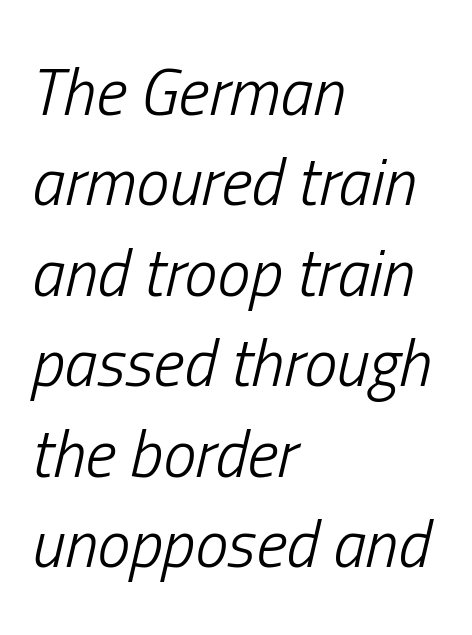
The image shows 66 px light, condensed type, italic (leaning right); set left-aligned, normal line spacing (1.37x), normal letter spacing, not underlined; low stroke contrast and a medium x-height.
